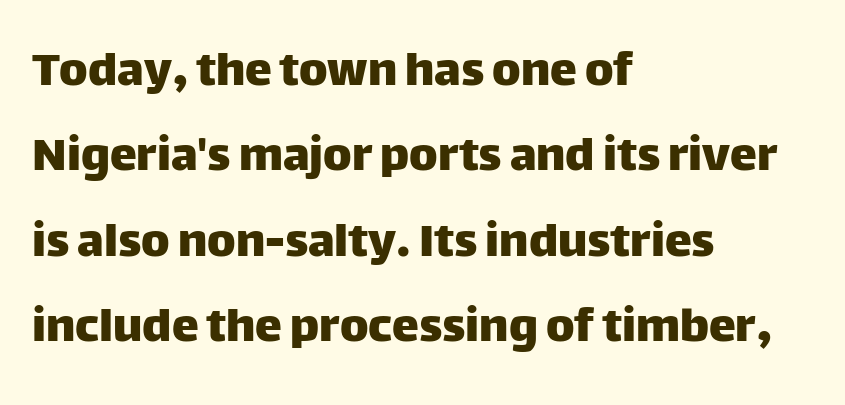
You could not count columns in this text — the font is proportionally spaced. These lines stack with their left ends in a neat column. Designer's note — italics off, roman on. Observe the absence of serifs on each vertical stroke in this sample. A normal amount of white space separates one row of letters from the next.
